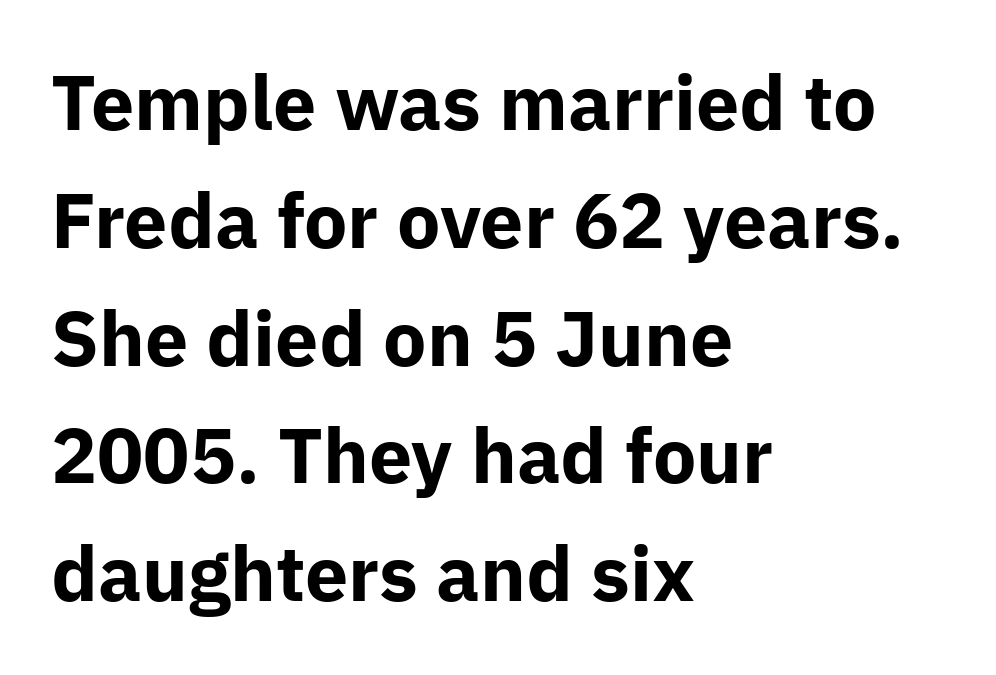
The image shows 77 px bold sans-serif type, upright; set left-aligned, normal line spacing (1.53x), normal letter spacing, not underlined; low stroke contrast and a medium x-height.
